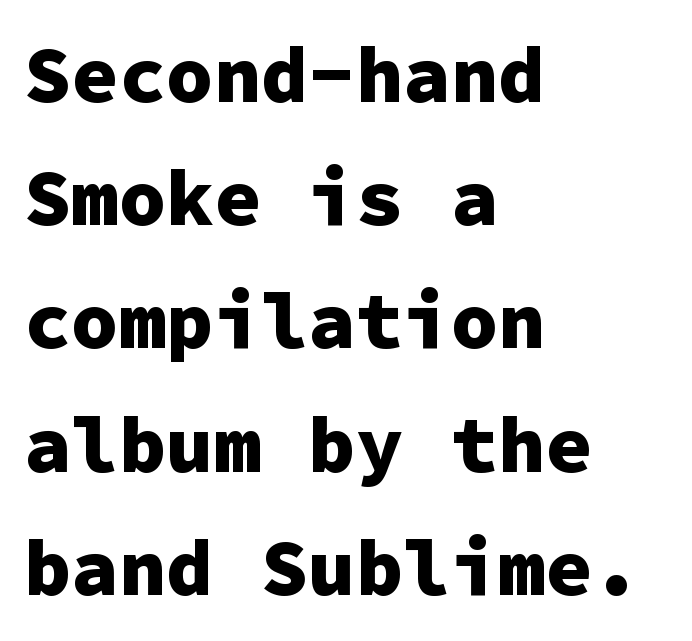
The image shows 79 px heavy sans-serif type, upright, monospaced; set left-aligned, normal line spacing (1.56x), normal letter spacing, not underlined; low stroke contrast and a medium x-height.
